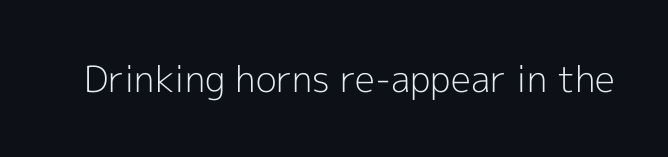
The image shows 36 px light sans-serif type, upright; set normal letter spacing, not underlined; a medium x-height.
